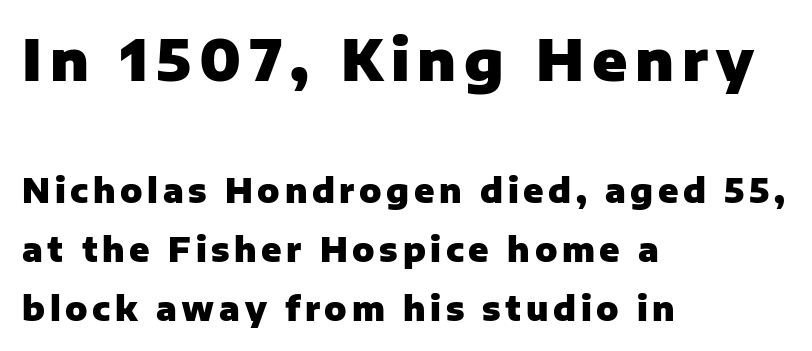
Check under the words: just untouched page. This sample has the flowing, uneven cadence of proportional lettering. One-word summary of the alignment: left. To sum up the face: it is a sans, with no serifs. The letters stand straight up with perfectly vertical stems. Set as a true bold cut, around the 700 mark.
